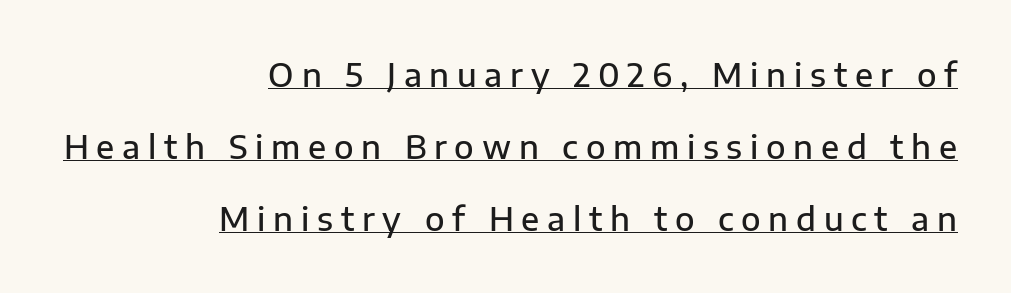
Q: Is the text bold? A: Semi-bold.
Q: Is the text italic (slanted)? A: No, it is upright.
Q: Is the typeface a serif or a sans-serif typeface? A: Sans-serif.
Q: Is the text underlined? A: Yes.
Q: How is the paragraph aligned? A: Right-aligned.
Q: Is the spacing between letters normal or unusually wide? A: Unusually wide.
Q: Is the spacing between lines tight, normal or loose? A: Loose.
Q: Width (condensed, normal, or wide)? A: Normal.
Q: Stroke contrast? A: Low.
Q: x-height? A: Medium.
Q: Monospaced? A: No.
